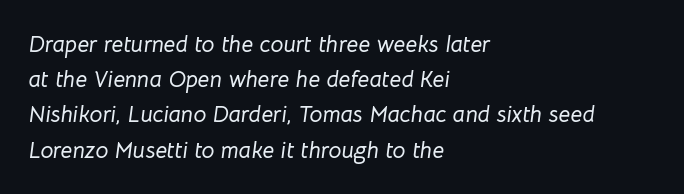
The strip under each line holds only bare page. What stands out about the letter spacing? Nothing — it is the standard amount. The space between consecutive lines is moderate. The axis of the letterforms is tilted away from vertical.
